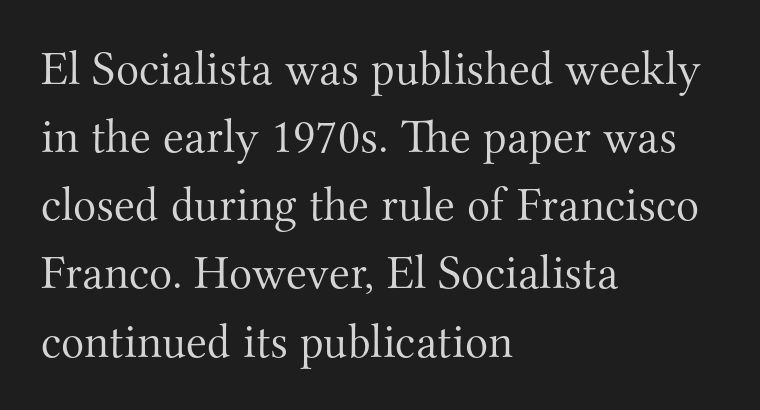
Q: Is the text bold? A: No.
Q: Is the text italic (slanted)? A: No, it is upright.
Q: Is the typeface a serif or a sans-serif typeface? A: Serif.
Q: Is the text underlined? A: No.
Q: How is the paragraph aligned? A: Left-aligned.
Q: Is the spacing between letters normal or unusually wide? A: Normal.
Q: Is the spacing between lines tight, normal or loose? A: Normal.
Q: Width (condensed, normal, or wide)? A: Normal.
Q: Stroke contrast? A: Medium.
Q: x-height? A: Small.
Q: Monospaced? A: No.
